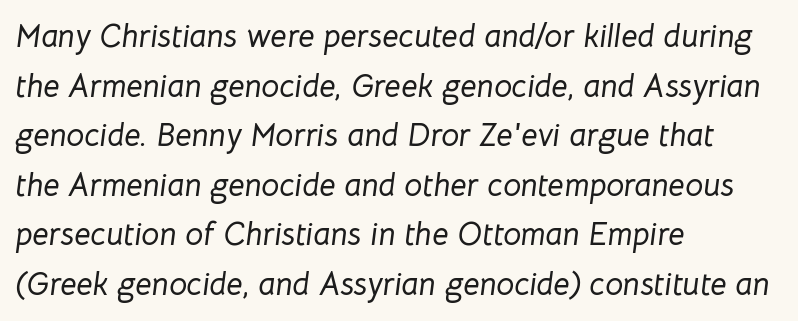
{"italic": "yes", "lean": "right", "slant_degrees": 8, "width": "normal", "stroke_contrast": "low", "x_height": "medium", "monospaced": "no", "underline": "no", "align": "left", "line_spacing": "normal", "line_spacing_ratio": 1.55, "letter_spacing": "normal", "letter_spacing_em": 0.0, "glyph_px": 32}
